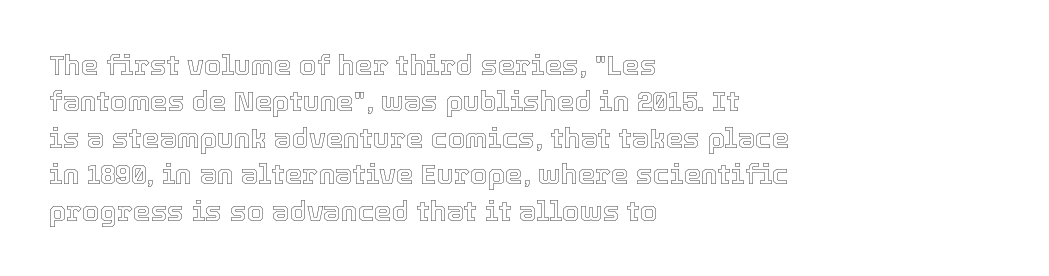
{"italic": "no", "width": "normal", "x_height": "medium", "monospaced": "no", "underline": "no", "align": "left", "line_spacing": "normal", "line_spacing_ratio": 1.3, "letter_spacing": "normal", "letter_spacing_em": 0.0, "glyph_px": 28}
